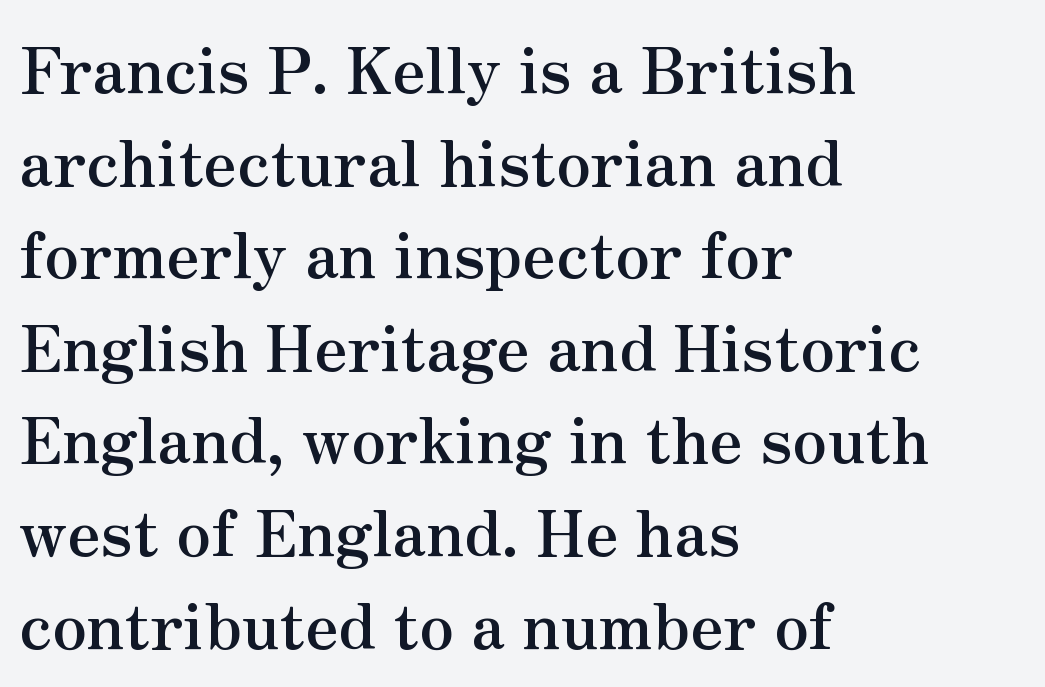
The image shows 63 px semibold serif type, upright; set left-aligned, normal line spacing (1.47x), normal letter spacing, not underlined; medium stroke contrast and a small x-height.
